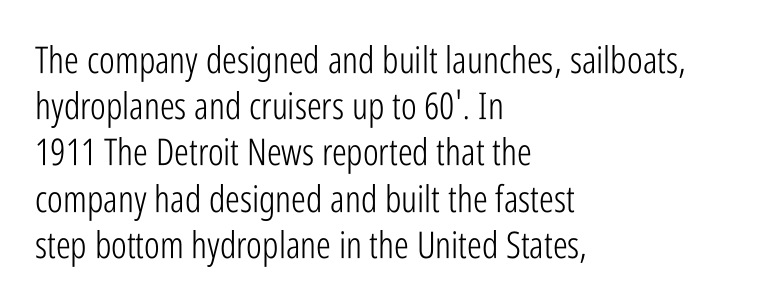
The image shows 37 px light, condensed sans-serif type, upright; set left-aligned, normal line spacing (1.25x), normal letter spacing, not underlined; low stroke contrast and a medium x-height.
